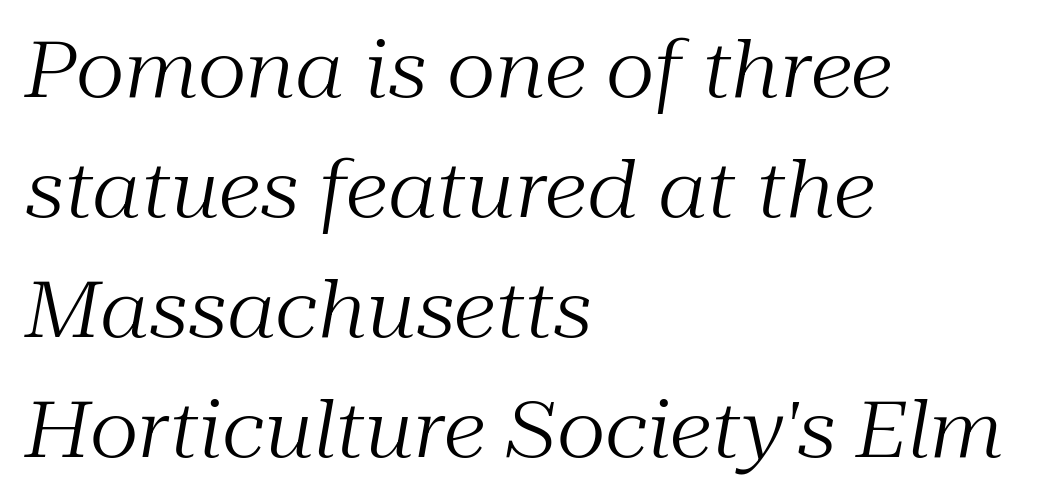
Leading: standard. This sample uses a serif face. A typesetter would call this zero additional tracking. Weight: regular or lighter.
